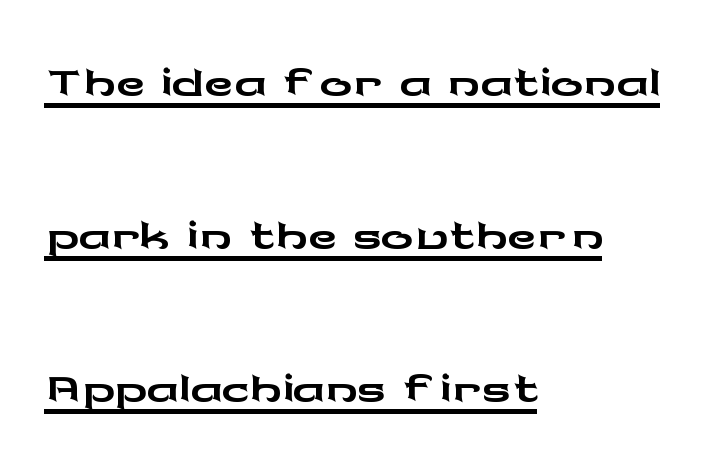
Q: Is the text italic (slanted)? A: No, it is upright.
Q: Is the typeface a serif or a sans-serif typeface? A: Sans-serif.
Q: Is the text underlined? A: Yes.
Q: How is the paragraph aligned? A: Left-aligned.
Q: Is the spacing between letters normal or unusually wide? A: Normal.
Q: Is the spacing between lines tight, normal or loose? A: Loose.
Q: Width (condensed, normal, or wide)? A: Wide.
Q: Stroke contrast? A: Low.
Q: x-height? A: Medium.
Q: Monospaced? A: No.
